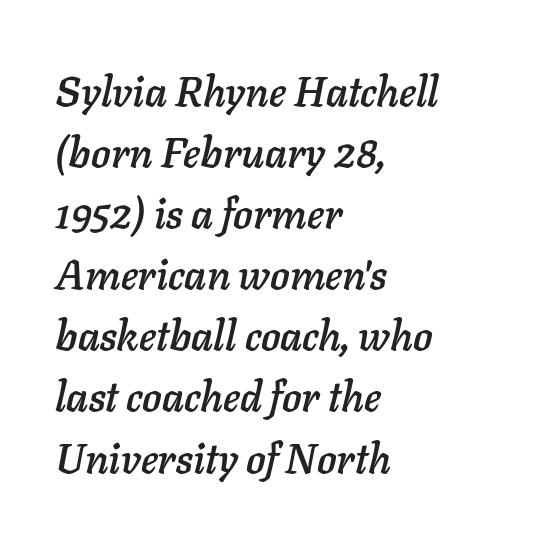
{"italic": "yes", "lean": "right", "slant_degrees": 11, "width": "normal", "stroke_contrast": "low", "x_height": "medium", "monospaced": "no", "underline": "no", "align": "left", "line_spacing": "normal", "line_spacing_ratio": 1.49, "letter_spacing": "normal", "letter_spacing_em": 0.0, "glyph_px": 41}
